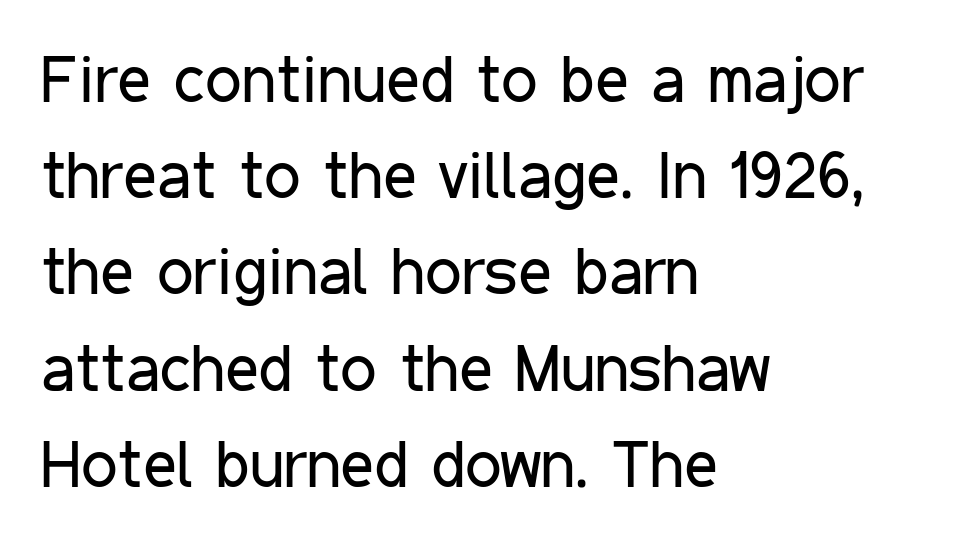
{"serif": "no", "italic": "no", "bold": "no", "weight": "regular", "width": "condensed", "stroke_contrast": "low", "x_height": "medium", "monospaced": "no", "underline": "no", "align": "left", "line_spacing": "normal", "line_spacing_ratio": 1.48, "letter_spacing": "normal", "letter_spacing_em": 0.0, "glyph_px": 65}
